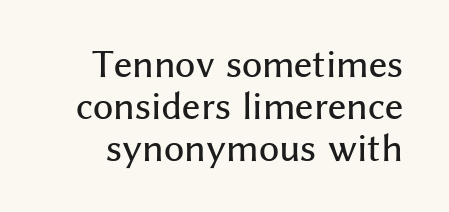
{"serif": "no", "italic": "no", "width": "normal", "stroke_contrast": "medium", "x_height": "medium", "monospaced": "no", "underline": "no", "line_spacing_ratio": 1.2, "letter_spacing": "normal", "letter_spacing_em": 0.0, "glyph_px": 35}
